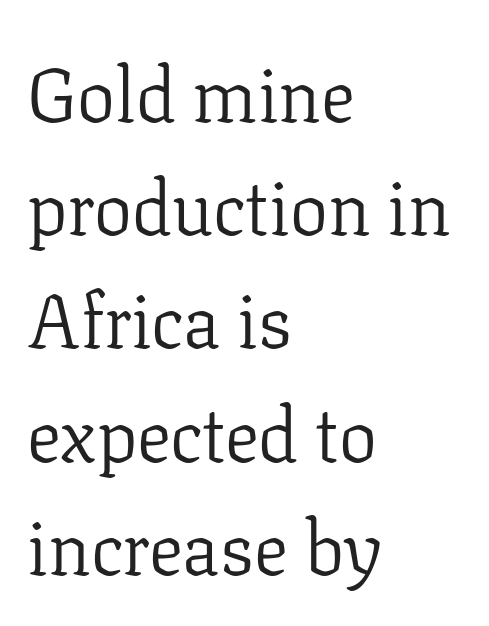
Q: Is the text bold? A: No.
Q: Is the text italic (slanted)? A: No, it is upright.
Q: Is the typeface a serif or a sans-serif typeface? A: Serif.
Q: Is the text underlined? A: No.
Q: How is the paragraph aligned? A: Left-aligned.
Q: Is the spacing between letters normal or unusually wide? A: Normal.
Q: Is the spacing between lines tight, normal or loose? A: Normal.
Q: Width (condensed, normal, or wide)? A: Normal.
Q: Stroke contrast? A: Low.
Q: x-height? A: Medium.
Q: Monospaced? A: No.
